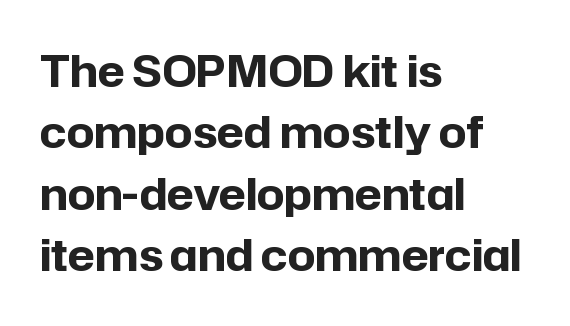
Q: Is the text bold? A: Yes.
Q: Is the text italic (slanted)? A: No, it is upright.
Q: Is the typeface a serif or a sans-serif typeface? A: Sans-serif.
Q: Is the text underlined? A: No.
Q: How is the paragraph aligned? A: Left-aligned.
Q: Is the spacing between letters normal or unusually wide? A: Normal.
Q: Is the spacing between lines tight, normal or loose? A: Normal.
Q: Width (condensed, normal, or wide)? A: Normal.
Q: Stroke contrast? A: Low.
Q: x-height? A: Medium.
Q: Monospaced? A: No.
